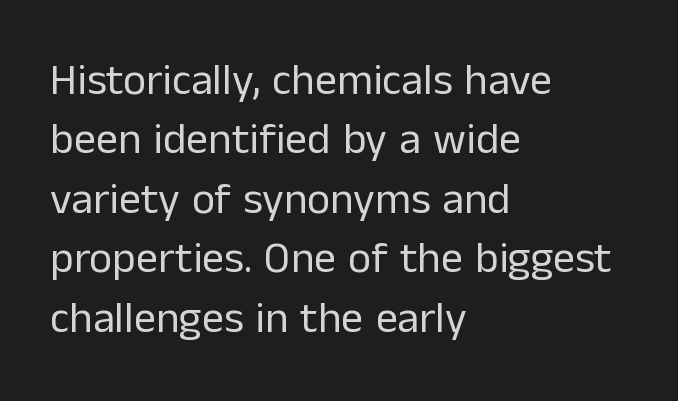
{"serif": "no", "italic": "no", "bold": "no", "weight": "regular", "width": "normal", "stroke_contrast": "low", "x_height": "medium", "monospaced": "no", "underline": "no", "align": "left", "line_spacing": "normal", "line_spacing_ratio": 1.35, "letter_spacing": "normal", "letter_spacing_em": 0.0, "glyph_px": 44}
